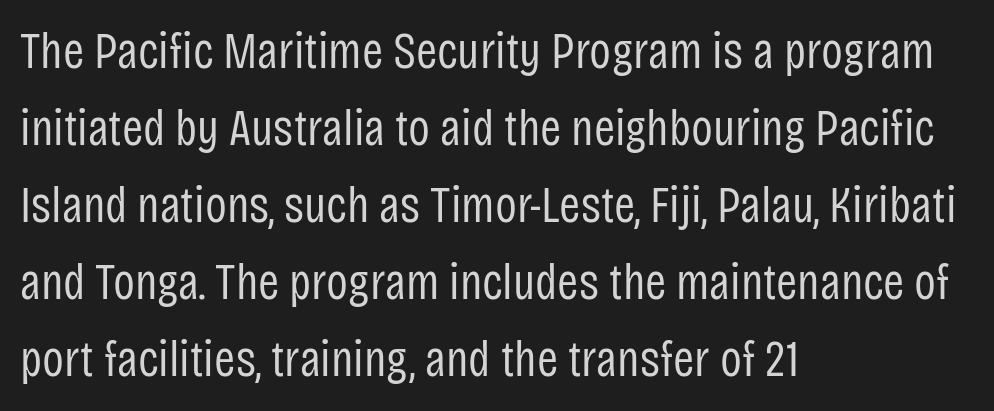
{"serif": "no", "italic": "no", "bold": "no", "weight": "regular", "width": "condensed", "stroke_contrast": "low", "x_height": "large", "monospaced": "no", "underline": "no", "align": "left", "line_spacing": "normal", "line_spacing_ratio": 1.51, "letter_spacing": "normal", "letter_spacing_em": 0.0, "glyph_px": 51}
